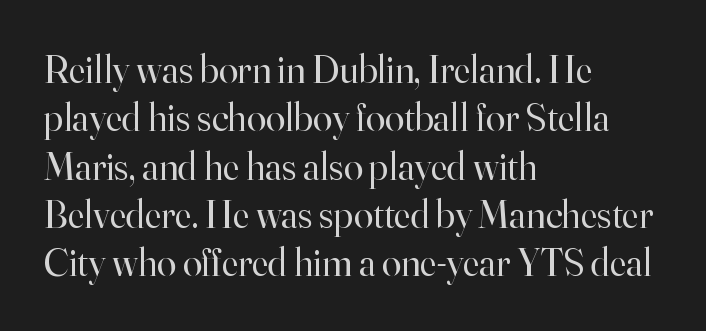
{"serif": "yes", "italic": "no", "bold": "no", "weight": "regular", "width": "normal", "stroke_contrast": "high", "x_height": "small", "monospaced": "no", "underline": "no", "align": "left", "line_spacing_ratio": 1.24, "letter_spacing": "normal", "letter_spacing_em": 0.0, "glyph_px": 39}
